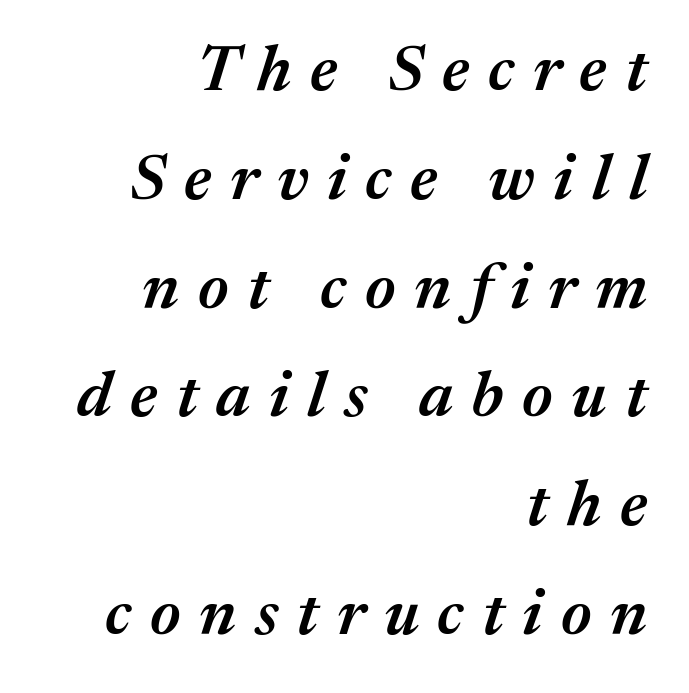
This rendering widens character spacing well past its baseline value. Honestly, there is no underline to notice here at all. Which margin do the lines hug? The right one — the left edge is uneven. The rendering uses a moderate line-height, typical for paragraphs. As a designer I'd log this as weight 600, semibold. The passage shown is typed in a proportional face where columns would drift.
